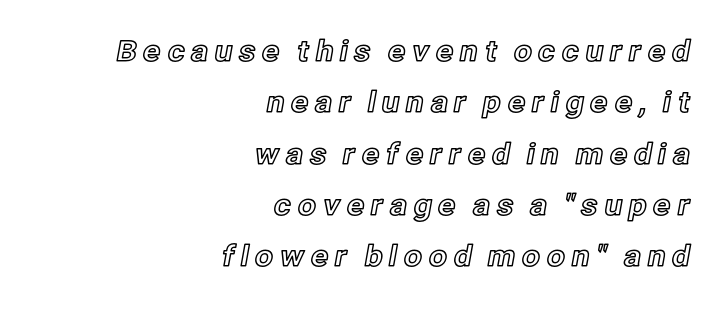
Honestly, there is no underline to notice here at all. The rag falls on the left side of this text block. Note the varied advance widths — an 'i' is clearly narrower than an 'm'.
